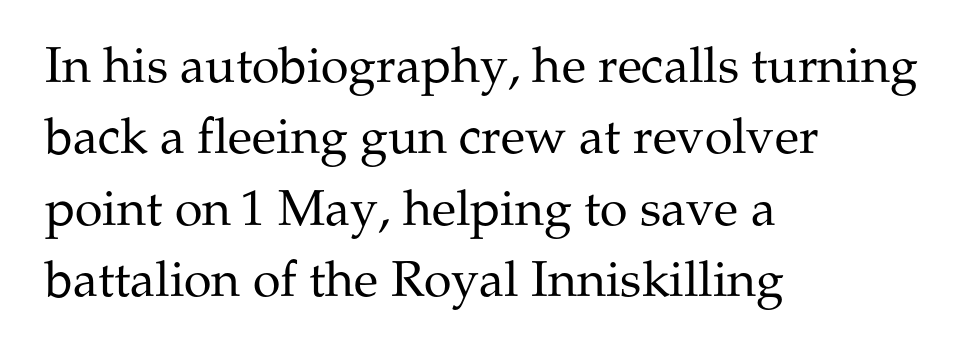
Are there feet on the stems? There are — it's a serif. Every character sits straight up, as roman type does. Note the varied advance widths — an 'i' is clearly narrower than an 'm'. Caption: face not bold, strokes unweighted. Compared with typical paragraphs, the rows here are spaced about the same. Words float on clear page, feet unadorned.
